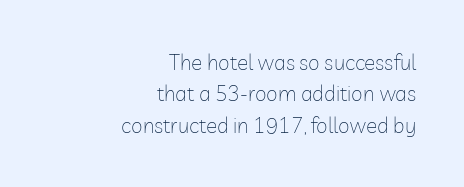
Italic? Not at all — the glyphs are vertical. Does the copy run flush right? Yes — the right margin is perfectly even. The space directly below the letters is spotless. Caption: face not bold, strokes unweighted. Look at the tracking — it's just the regular setting, nothing added.
